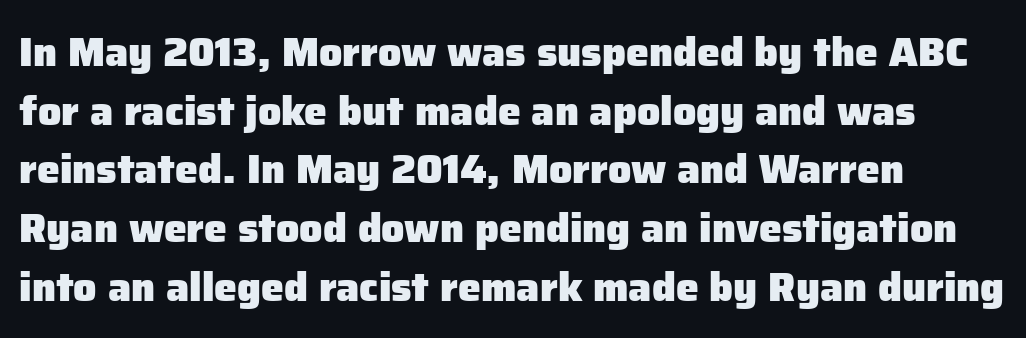
Q: Is the text bold? A: Yes.
Q: Is the text italic (slanted)? A: No, it is upright.
Q: Is the typeface a serif or a sans-serif typeface? A: Sans-serif.
Q: Is the text underlined? A: No.
Q: How is the paragraph aligned? A: Left-aligned.
Q: Is the spacing between letters normal or unusually wide? A: Normal.
Q: Is the spacing between lines tight, normal or loose? A: Normal.
Q: Width (condensed, normal, or wide)? A: Normal.
Q: Stroke contrast? A: Low.
Q: x-height? A: Medium.
Q: Monospaced? A: No.
